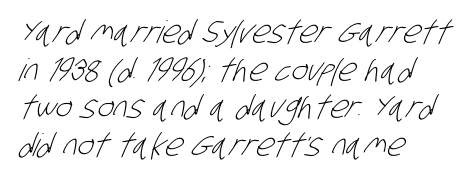
The image shows 31 px light, condensed sans-serif type; set left-aligned, line spacing 1.21x, normal letter spacing, not underlined; low stroke contrast and a large x-height.
